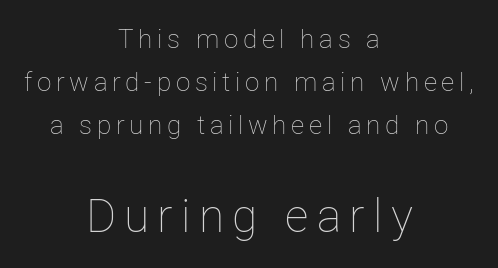
Q: Is the text bold? A: No.
Q: Is the text italic (slanted)? A: No, it is upright.
Q: Is the text underlined? A: No.
Q: How is the paragraph aligned? A: Centered.
Q: Is the spacing between lines tight, normal or loose? A: Normal.
Q: Which block of text is set in a larger size, the first (top) or the second (bottom)? A: The second (bottom) one.
Q: Width (condensed, normal, or wide)? A: Normal.
Q: Stroke contrast? A: Low.
Q: x-height? A: Medium.
Q: Monospaced? A: No.
